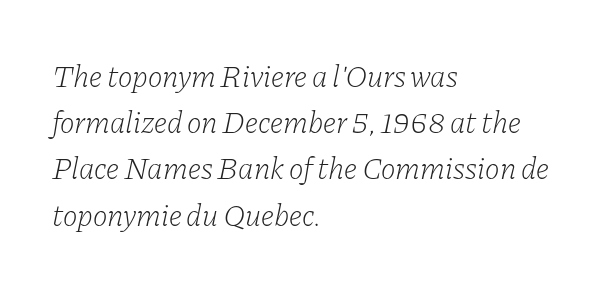
{"serif": "yes", "italic": "yes", "lean": "right", "slant_degrees": 11, "bold": "no", "weight": "light", "width": "normal", "stroke_contrast": "low", "x_height": "medium", "monospaced": "no", "underline": "no", "align": "left", "line_spacing": "normal", "line_spacing_ratio": 1.49, "letter_spacing": "normal", "letter_spacing_em": 0.0, "glyph_px": 31}
